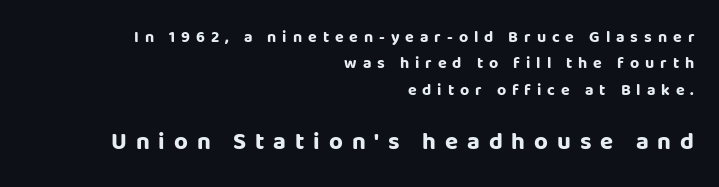
Q: Is the text bold? A: Yes.
Q: Is the text italic (slanted)? A: No, it is upright.
Q: Is the text underlined? A: No.
Q: How is the paragraph aligned? A: Right-aligned.
Q: Is the spacing between letters normal or unusually wide? A: Unusually wide.
Q: Is the spacing between lines tight, normal or loose? A: Normal.
Q: Which block of text is set in a larger size, the first (top) or the second (bottom)? A: The second (bottom) one.
